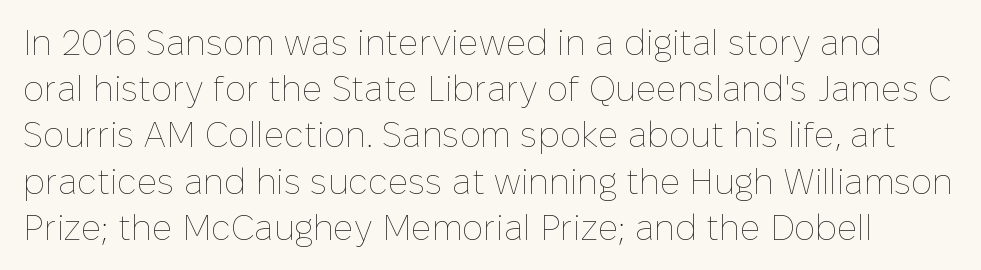
The leading is moderate, giving the passage an even texture. Style check: upright. There is no visible air inserted between adjacent glyphs. A bare baseline throughout the passage.
